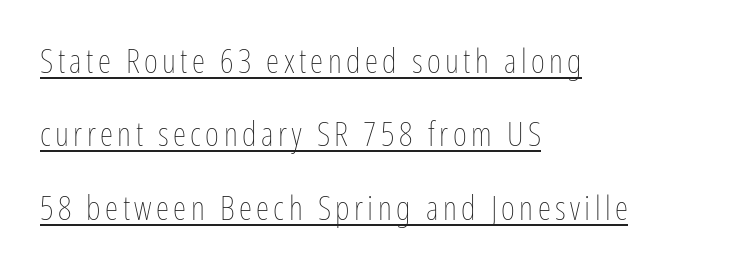
Q: Is the text bold? A: No.
Q: Is the text italic (slanted)? A: No, it is upright.
Q: Is the text underlined? A: Yes.
Q: How is the paragraph aligned? A: Left-aligned.
Q: Is the spacing between lines tight, normal or loose? A: Loose.
Q: Width (condensed, normal, or wide)? A: Condensed.
Q: Stroke contrast? A: Low.
Q: x-height? A: Medium.
Q: Monospaced? A: No.
